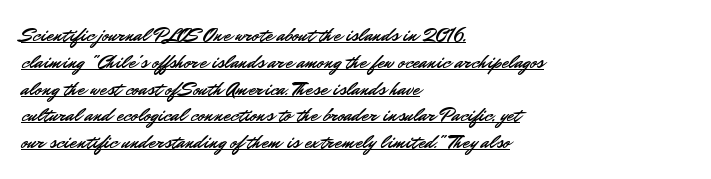
If you drew a ruler down the left edge, every line would touch it. Short note: letters normally spaced. Evenly set lines give the paragraph a standard silhouette. You can see a thin bar hugging the bottom of the glyphs.
